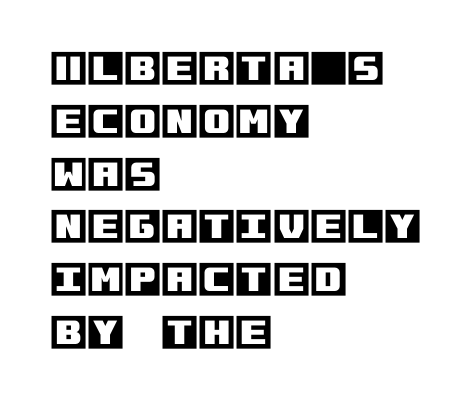
{"italic": "no", "width": "normal", "x_height": "large", "underline": "no", "align": "left", "line_spacing": "normal", "line_spacing_ratio": 1.39, "letter_spacing": "normal", "letter_spacing_em": 0.0, "glyph_px": 38}
